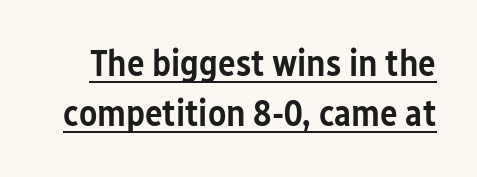
The image shows 37 px semibold, condensed sans-serif type, upright; set normal line spacing (1.35x), normal letter spacing, underlined; low stroke contrast and a medium x-height.
